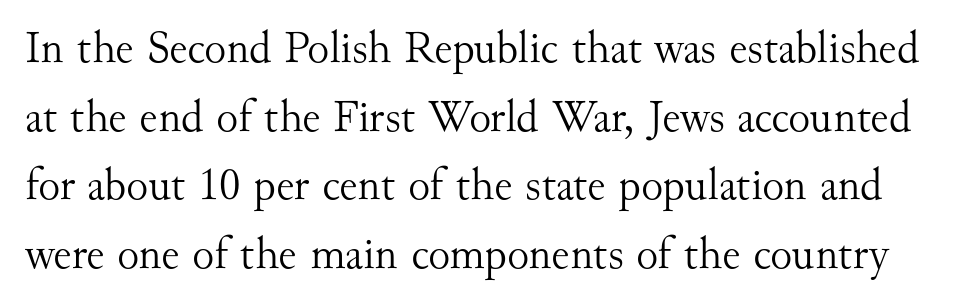
The image shows 46 px light serif type, upright; set normal line spacing (1.49x), normal letter spacing, not underlined; medium stroke contrast and a small x-height.
